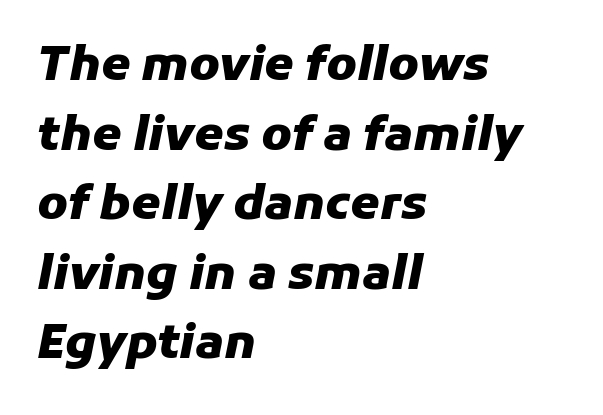
Looks like regular typesetting: each glyph gets only the width it needs. Descenders are the only things crossing below the line. Designer's note — italics engaged. Set as a true bold cut, around the 700 mark. One glance says typical: line gaps are just what's usual.
